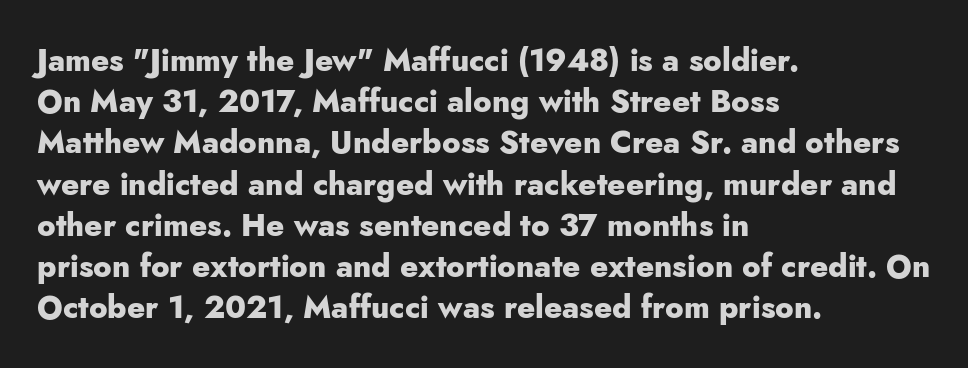
Q: Is the text bold? A: Yes.
Q: Is the text italic (slanted)? A: No, it is upright.
Q: Is the typeface a serif or a sans-serif typeface? A: Sans-serif.
Q: Is the text underlined? A: No.
Q: How is the paragraph aligned? A: Left-aligned.
Q: Is the spacing between letters normal or unusually wide? A: Normal.
Q: Is the spacing between lines tight, normal or loose? A: Normal.
Q: Width (condensed, normal, or wide)? A: Normal.
Q: Stroke contrast? A: Low.
Q: x-height? A: Small.
Q: Monospaced? A: No.
